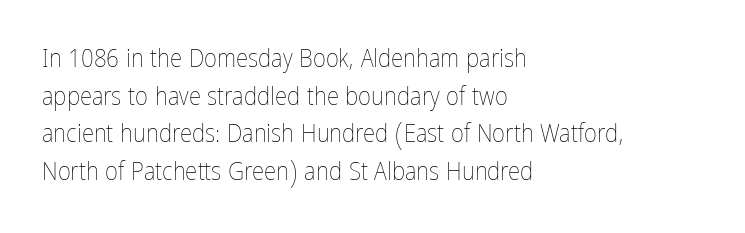
{"italic": "no", "bold": "no", "underline": "no", "align": "left", "line_spacing": "normal", "line_spacing_ratio": 1.51, "letter_spacing": "normal", "letter_spacing_em": 0.0, "glyph_px": 25}
